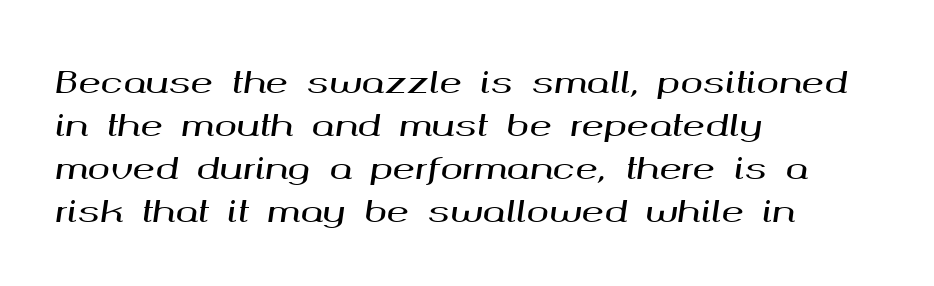
{"italic": "yes", "lean": "right", "slant_degrees": 8, "width": "wide", "stroke_contrast": "medium", "x_height": "medium", "monospaced": "no", "underline": "no", "align": "left", "line_spacing": "normal", "line_spacing_ratio": 1.43, "letter_spacing": "normal", "letter_spacing_em": 0.0, "glyph_px": 30}
